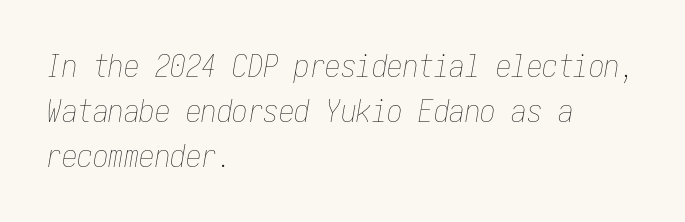
{"italic": "yes", "lean": "right", "slant_degrees": 10, "bold": "no", "weight": "thin", "width": "condensed", "stroke_contrast": "low", "x_height": "medium", "underline": "no", "align": "left", "line_spacing": "normal", "line_spacing_ratio": 1.45, "letter_spacing": "normal", "letter_spacing_em": 0.0, "glyph_px": 31}
